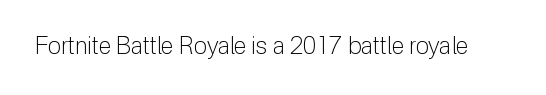
{"italic": "no", "bold": "no", "underline": "no", "letter_spacing": "normal", "letter_spacing_em": 0.0, "glyph_px": 24}
